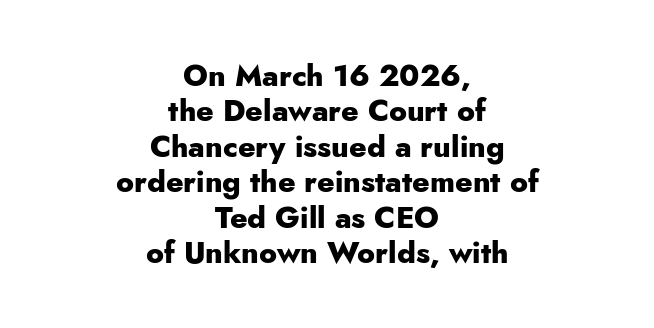
Horizontal alignment here is central, giving a formal, balanced look. Style check: upright. Each letter keeps its own natural width here, so spacing adapts to shape. Tracking here is standard; glyphs follow each other at the usual distance. Set as a true bold cut, around the 700 mark.
